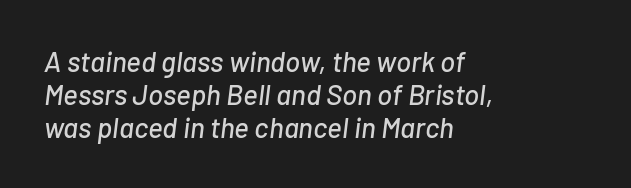
The image shows 28 px text type, italic (leaning right); set left-aligned, line spacing 1.17x, normal letter spacing, not underlined; low stroke contrast and a medium x-height.
